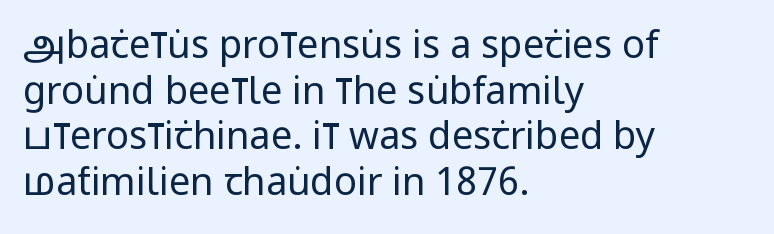
{"serif": "no", "italic": "no", "bold": "no", "weight": "regular", "width": "condensed", "stroke_contrast": "low", "x_height": "large", "monospaced": "no", "underline": "no", "align": "left", "line_spacing_ratio": 1.2, "letter_spacing": "normal", "letter_spacing_em": 0.0, "glyph_px": 38}
